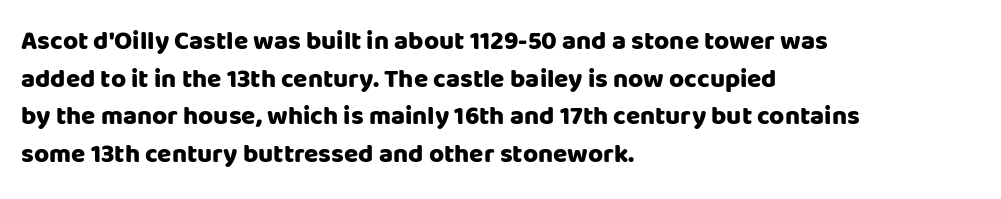
On the weight axis this lands at bold, roughly 700. Words float on clear page, feet unadorned. Interline gaps are of average width in this sample. The rendering keeps characters at their native spacing. In terms of posture, this sample is upright.
